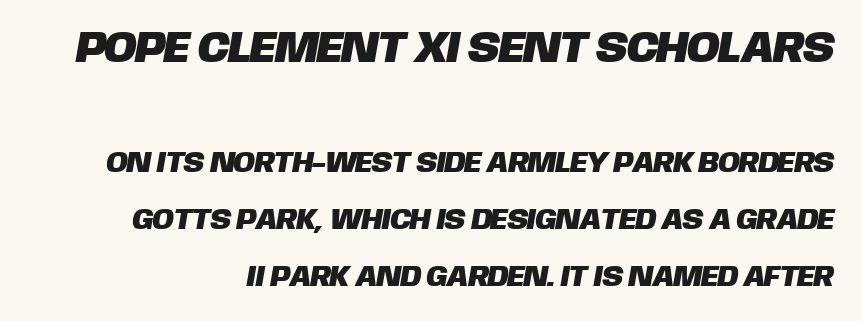
Unlike a traditional serif, this face leaves its strokes unadorned. The first block has been scaled up relative to the second. Spacing verdict: proportional, widths tailored to each character. The letters sit at their default tracking, neither squeezed nor spread.
